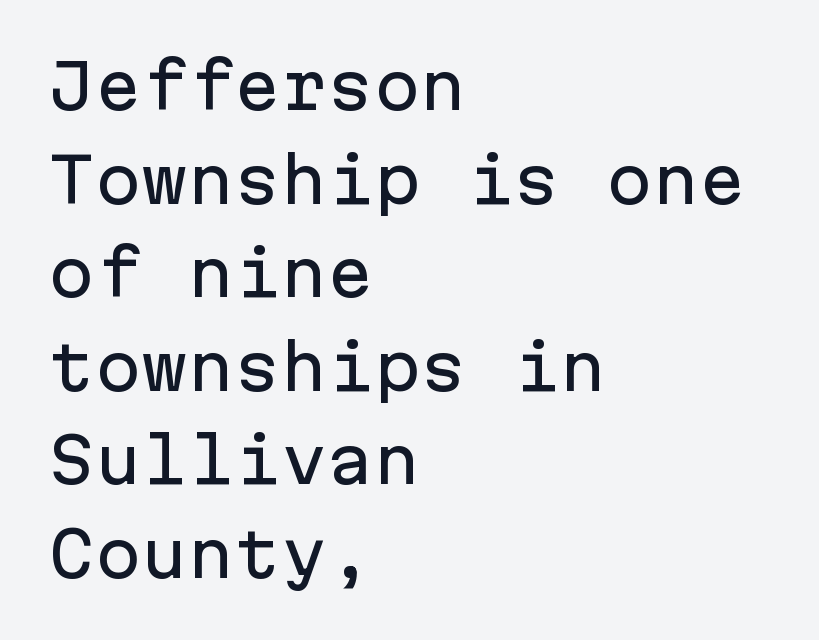
The image shows 62 px sans-serif type, upright, monospaced; set left-aligned, normal line spacing (1.51x), normal letter spacing, not underlined; low stroke contrast and a medium x-height.
